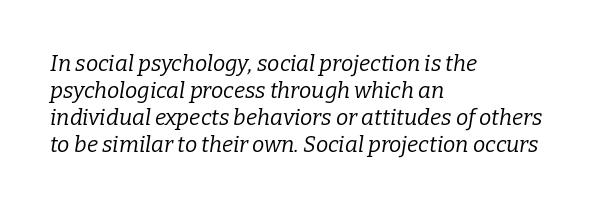
{"italic": "yes", "lean": "right", "slant_degrees": 9, "bold": "no", "underline": "no", "align": "left", "line_spacing_ratio": 1.23, "letter_spacing": "normal", "letter_spacing_em": 0.0, "glyph_px": 22}
